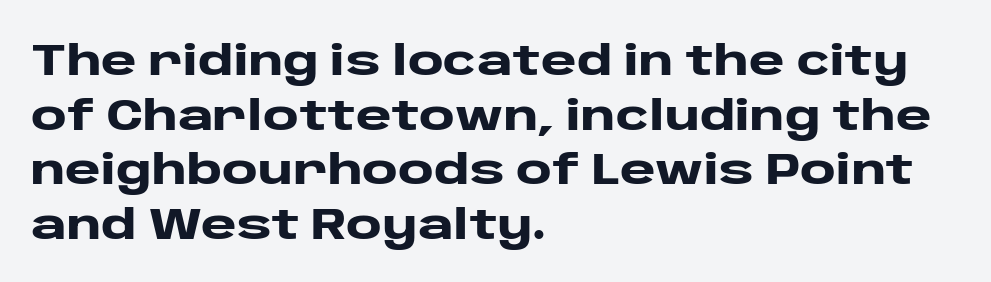
The image shows 43 px heavy, wide sans-serif type, upright; set left-aligned, normal line spacing (1.27x), normal letter spacing, not underlined; low stroke contrast and a large x-height.
